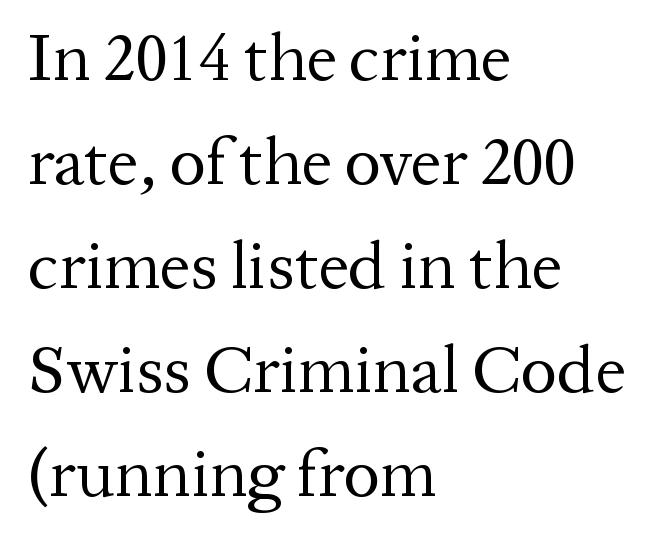
Q: Is the text bold? A: No.
Q: Is the text italic (slanted)? A: No, it is upright.
Q: Is the typeface a serif or a sans-serif typeface? A: Serif.
Q: Is the text underlined? A: No.
Q: How is the paragraph aligned? A: Left-aligned.
Q: Is the spacing between letters normal or unusually wide? A: Normal.
Q: Is the spacing between lines tight, normal or loose? A: Normal.
Q: Width (condensed, normal, or wide)? A: Normal.
Q: Stroke contrast? A: Medium.
Q: x-height? A: Medium.
Q: Monospaced? A: No.
